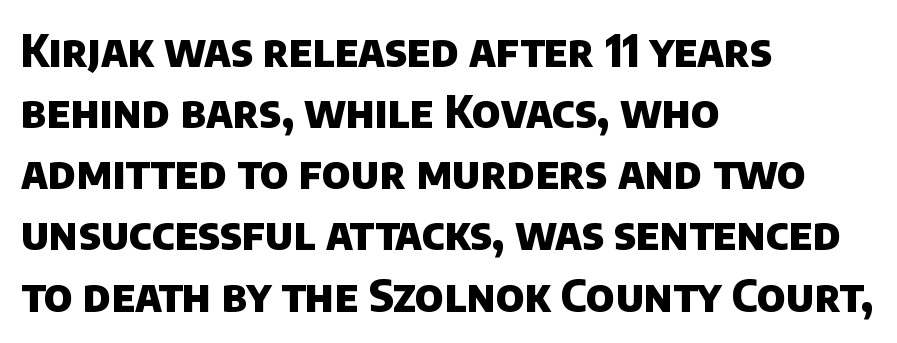
The rendering uses a moderate line-height, typical for paragraphs. This sample uses plain, unmodified letter spacing. Strong, thick strokes mark this as bold type. In CSS terms this would be text-align: left.
